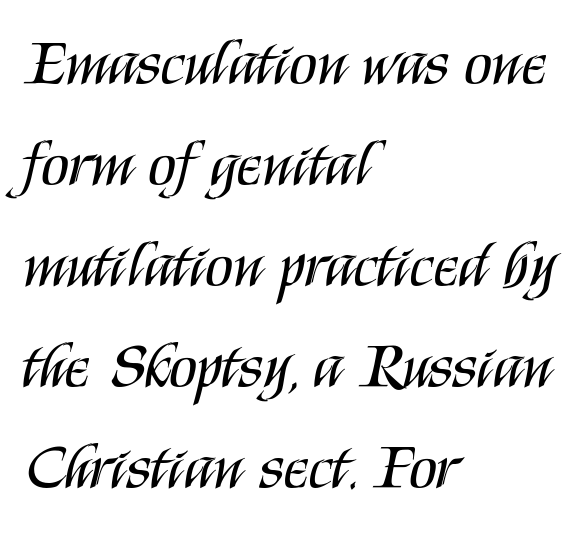
Q: Is the text bold? A: No.
Q: Is the text italic (slanted)? A: Yes.
Q: Is the typeface a serif or a sans-serif typeface? A: Sans-serif.
Q: Is the text underlined? A: No.
Q: How is the paragraph aligned? A: Left-aligned.
Q: Is the spacing between letters normal or unusually wide? A: Normal.
Q: Is the spacing between lines tight, normal or loose? A: Normal.
Q: Width (condensed, normal, or wide)? A: Condensed.
Q: Stroke contrast? A: Medium.
Q: x-height? A: Large.
Q: Monospaced? A: No.
